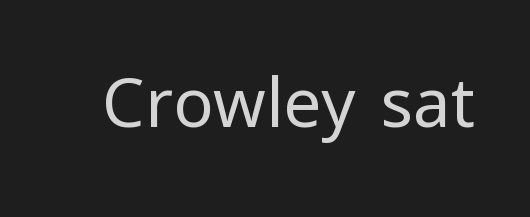
The image shows 67 px regular-weight sans-serif type, upright; set normal letter spacing, not underlined; low stroke contrast and a medium x-height.
